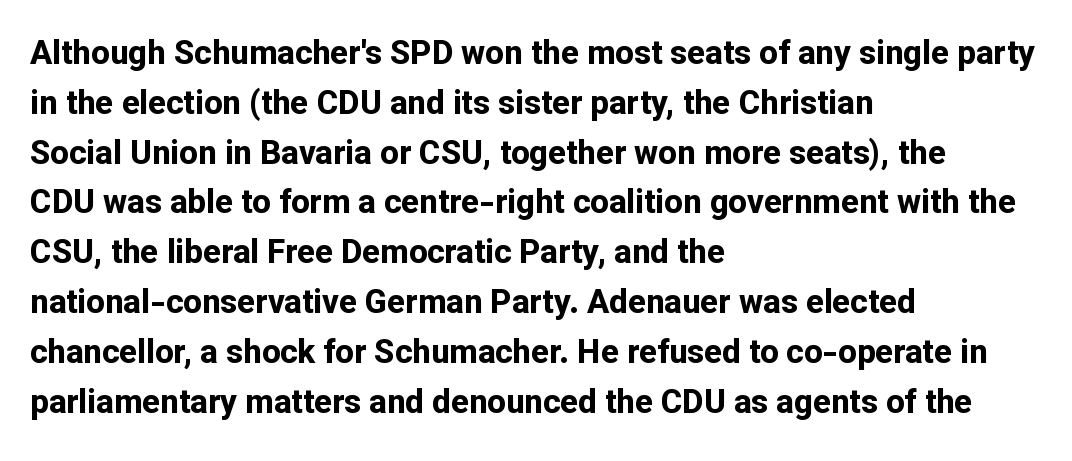
The image shows 33 px bold sans-serif type, upright; set left-aligned, normal line spacing (1.51x), normal letter spacing, not underlined; low stroke contrast and a medium x-height.
